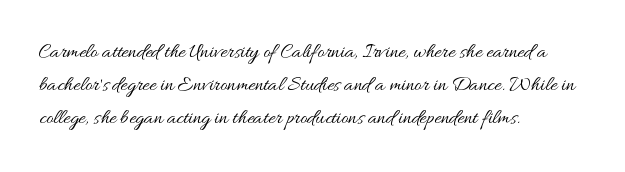
The image shows 21 px text type; set left-aligned, normal line spacing (1.58x), normal letter spacing, not underlined.
